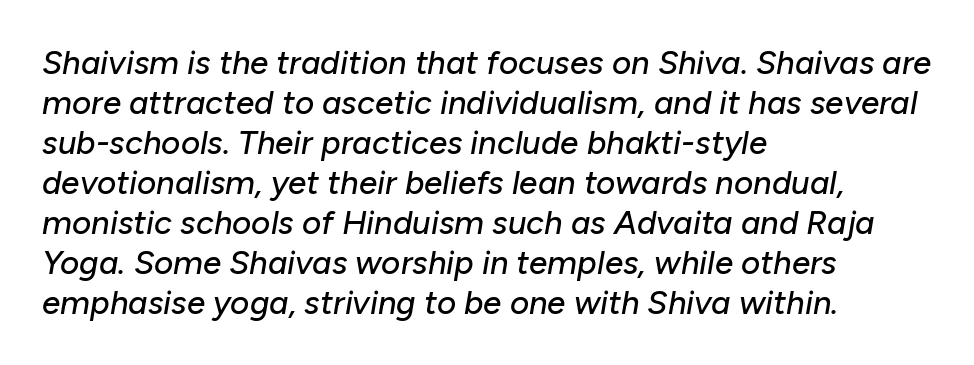
Each letter keeps its own natural width here, so spacing adapts to shape. Rendered with sloped, italic letterforms. Check under the words: just untouched page. Nothing unusual about the tracking: characters are spaced as the font intends.
